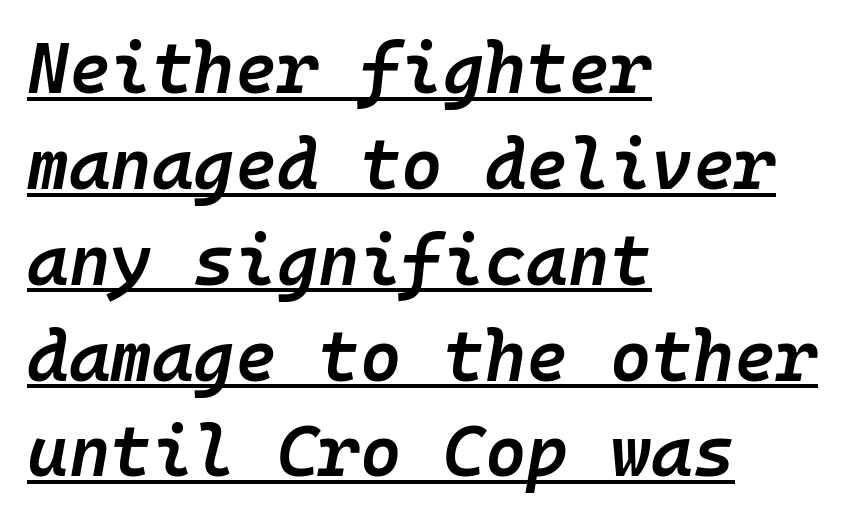
{"italic": "yes", "lean": "right", "slant_degrees": 10, "bold": "semi", "weight": "semibold", "width": "normal", "stroke_contrast": "low", "x_height": "medium", "monospaced": "yes", "underline": "yes", "align": "left", "line_spacing": "normal", "line_spacing_ratio": 1.35, "letter_spacing": "normal", "letter_spacing_em": 0.0, "glyph_px": 71}
